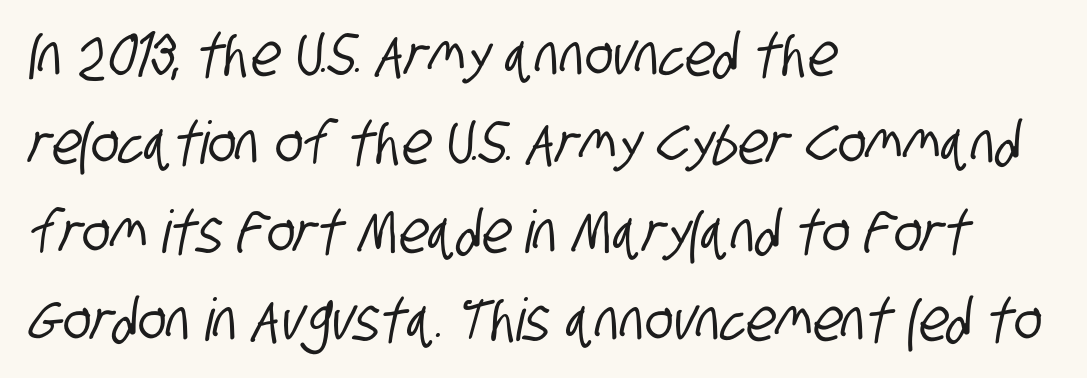
{"serif": "no", "width": "condensed", "stroke_contrast": "low", "x_height": "large", "monospaced": "no", "underline": "no", "align": "left", "line_spacing": "normal", "line_spacing_ratio": 1.5, "letter_spacing": "normal", "letter_spacing_em": 0.0, "glyph_px": 59}
